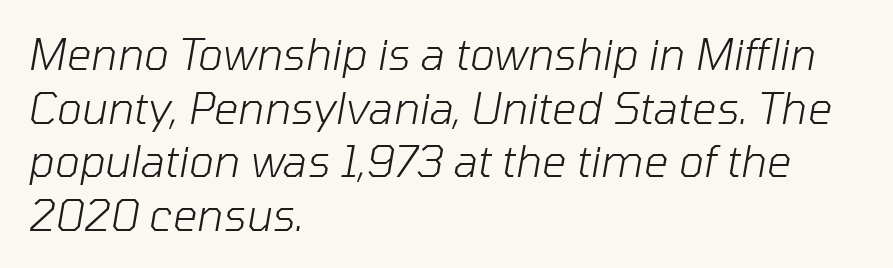
You could not count columns in this text — the font is proportionally spaced. Vertically, the passage feels balanced, rows spaced as you'd expect. Unbolded letterforms with no extra heft. Only glyphs here, with clear space below each row.
